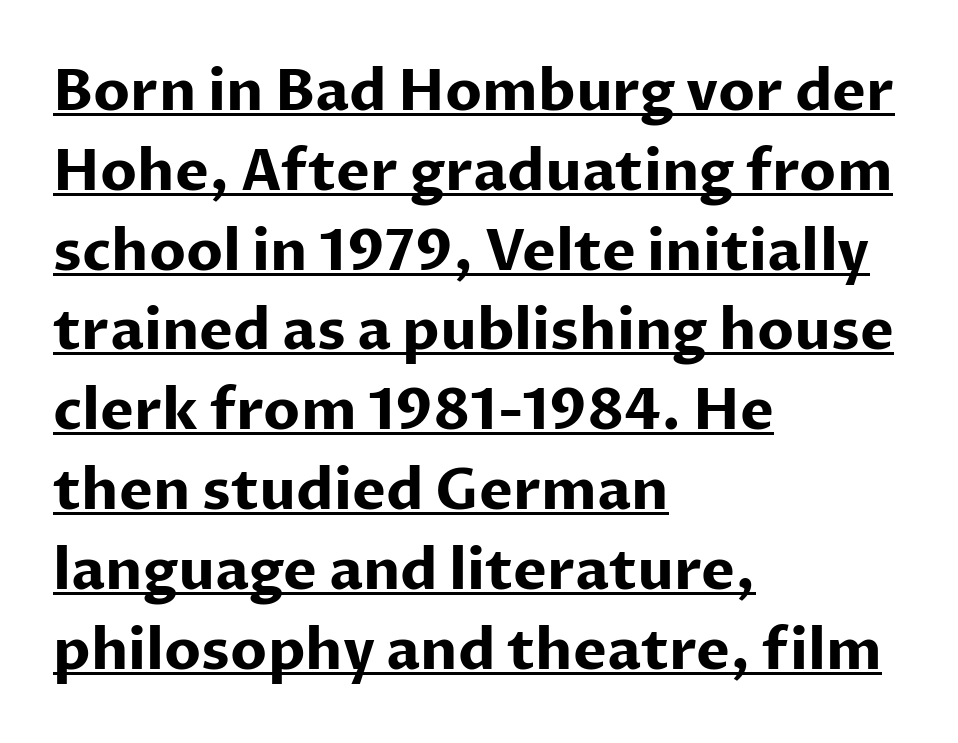
The image shows 57 px bold sans-serif type, upright; set left-aligned, normal line spacing (1.4x), normal letter spacing, underlined; low stroke contrast and a medium x-height.
